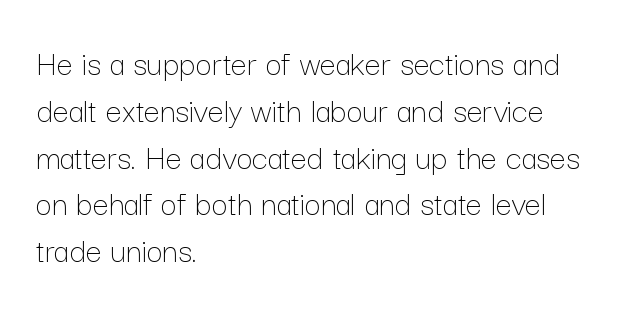
The image shows 36 px thin type, upright; set left-aligned, normal line spacing (1.3x), normal letter spacing, not underlined; low stroke contrast and a medium x-height.
